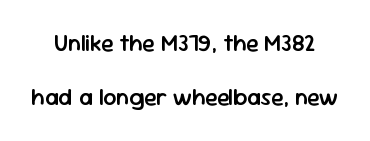
{"italic": "no", "bold": "semi", "underline": "no", "line_spacing": "loose", "line_spacing_ratio": 2.35, "letter_spacing": "normal", "letter_spacing_em": 0.0, "glyph_px": 23}
